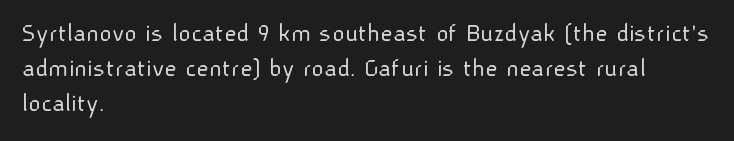
{"italic": "no", "bold": "no", "underline": "no", "align": "left", "line_spacing": "normal", "line_spacing_ratio": 1.29, "letter_spacing": "normal", "letter_spacing_em": 0.0, "glyph_px": 27}
